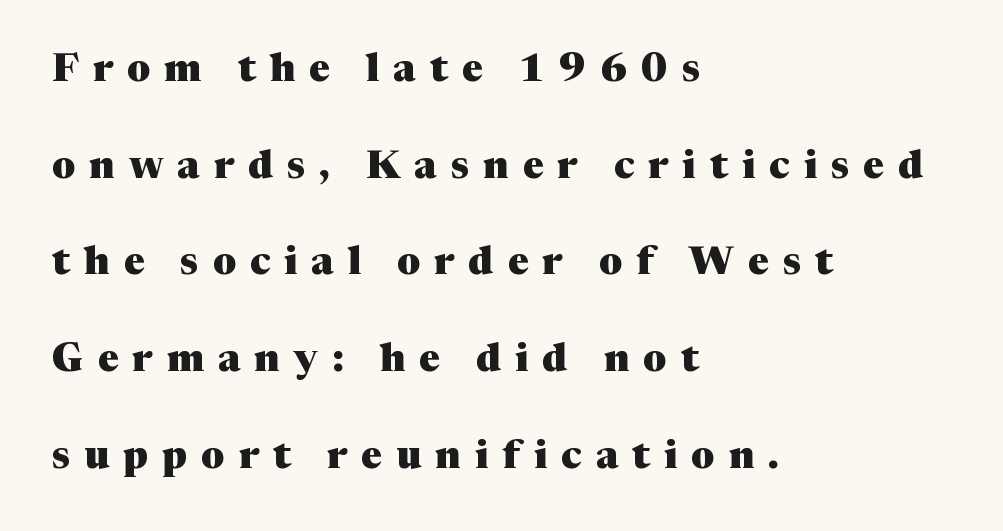
The image shows 39 px heavy serif type, upright; set left-aligned, loose line spacing (2.48x), unusually wide letter spacing (+0.36 em), not underlined; medium stroke contrast and a medium x-height.
